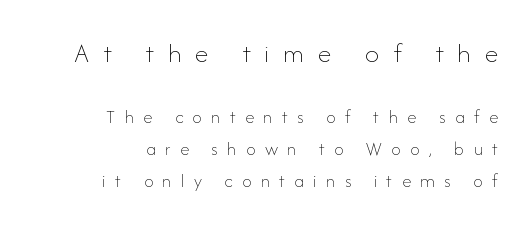
A typesetter would call this proportional, since set widths differ per character. Words appear elongated and porous because spacing is wide. Look at the glyph heights: the upper group is clearly the bigger setting. Every stem runs plumb, perpendicular to the baseline.
